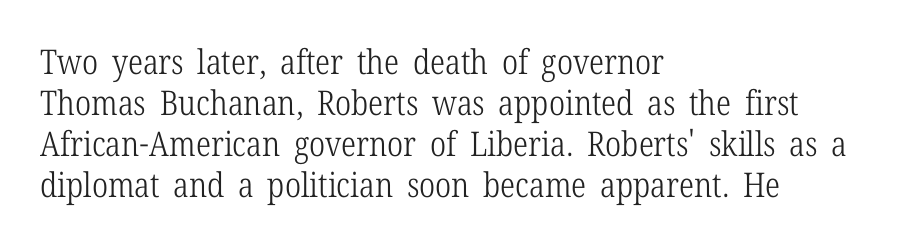
The image shows 34 px light, condensed serif type, upright; set left-aligned, line spacing 1.21x, normal letter spacing, not underlined; low stroke contrast and a medium x-height.
